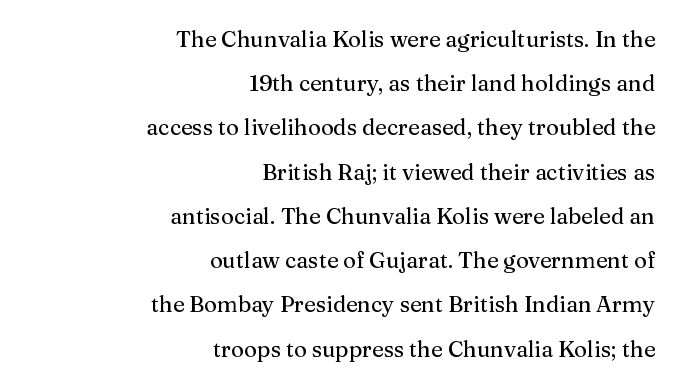
The image shows 22 px text type, upright; set right-aligned, loose line spacing (2.01x), normal letter spacing, not underlined.
